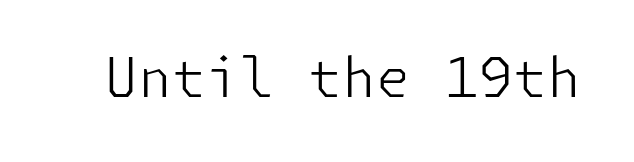
The image shows 55 px light sans-serif type, upright; set normal letter spacing, not underlined; low stroke contrast and a medium x-height.
